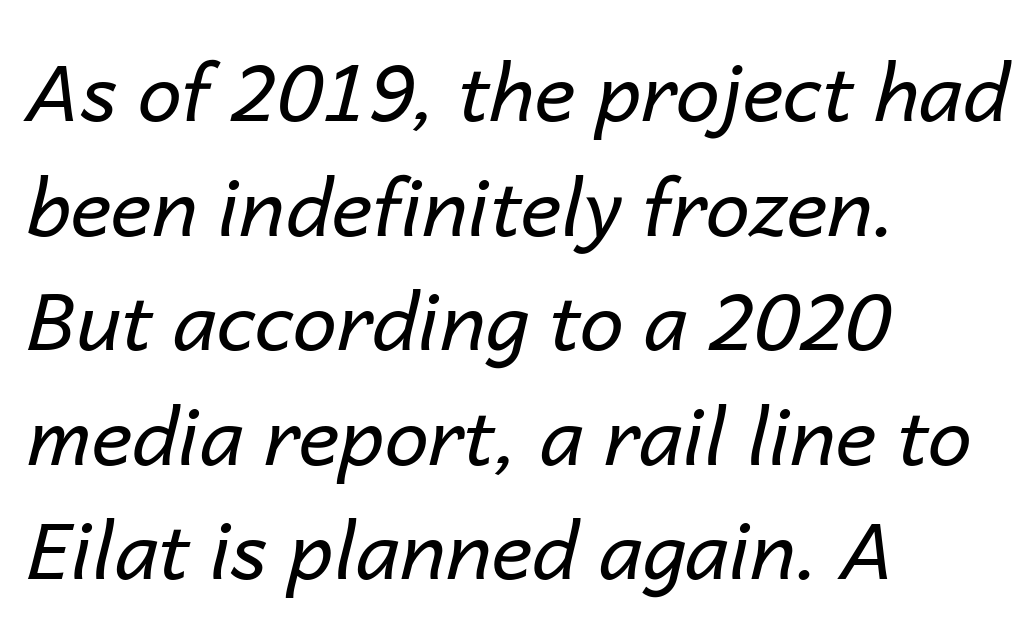
Q: Is the text bold? A: No.
Q: Is the text italic (slanted)? A: Yes, it leans right by about 14 degrees.
Q: Is the text underlined? A: No.
Q: How is the paragraph aligned? A: Left-aligned.
Q: Is the spacing between letters normal or unusually wide? A: Normal.
Q: Is the spacing between lines tight, normal or loose? A: Normal.
Q: Width (condensed, normal, or wide)? A: Normal.
Q: Stroke contrast? A: Low.
Q: x-height? A: Medium.
Q: Monospaced? A: No.
